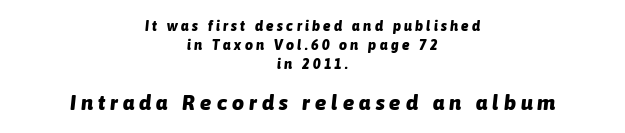
The image shows 21 px bold type, italic (leaning right); set centered, normal line spacing (1.35x), unusually wide letter spacing (+0.24 em), not underlined; the second (bottom) block is 1.5x larger.
